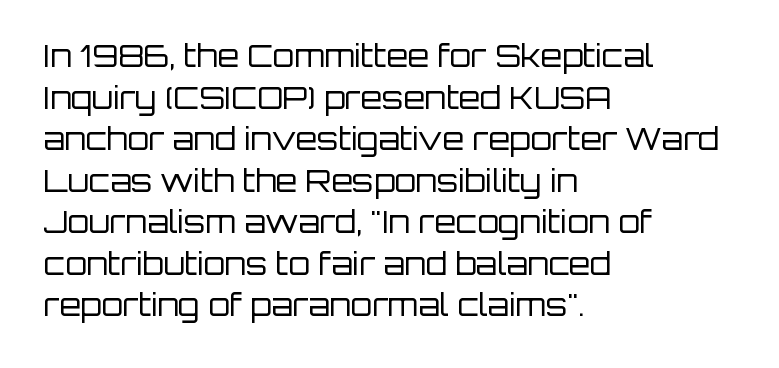
The image shows 31 px regular-weight sans-serif type, upright; set left-aligned, normal line spacing (1.34x), normal letter spacing, not underlined; low stroke contrast and a large x-height.
